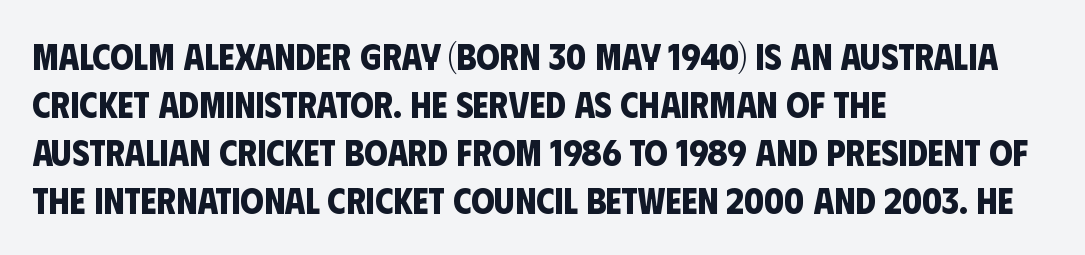
The image shows 37 px bold, condensed sans-serif type; set left-aligned, normal line spacing (1.3x), normal letter spacing, not underlined; low stroke contrast and a large x-height.
